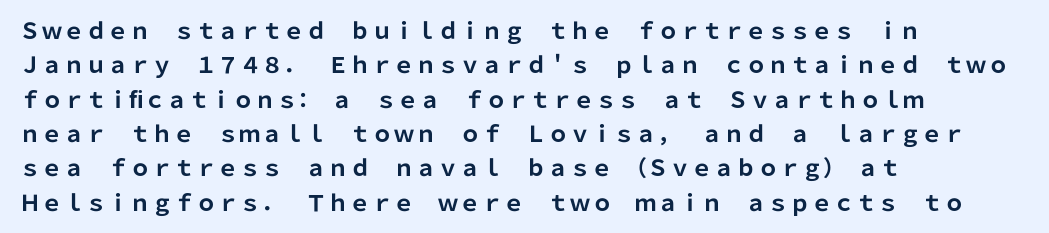
Upright lettering throughout. Just letters on the line, the space beneath them empty. The vertical gap from one line to the next is medium. Strong, thick strokes mark this as bold type. Short and long lines alike share a common starting point at left.
